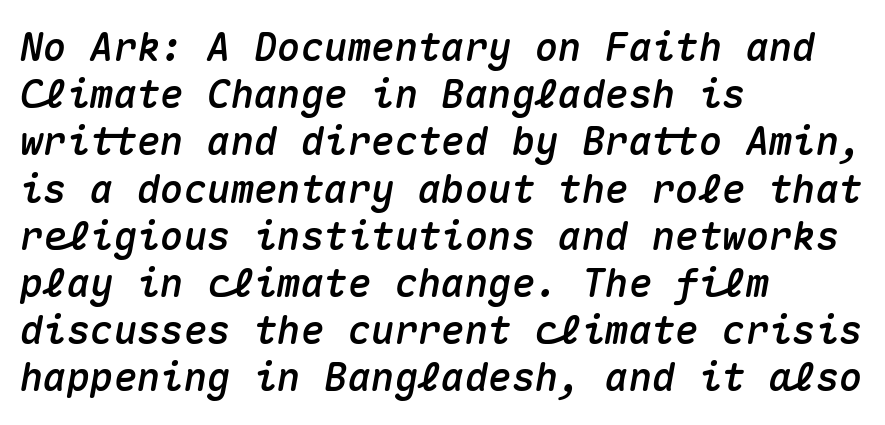
The image shows 39 px text type, italic (leaning right), monospaced; set left-aligned, line spacing 1.21x, normal letter spacing, not underlined; medium stroke contrast and a medium x-height.
